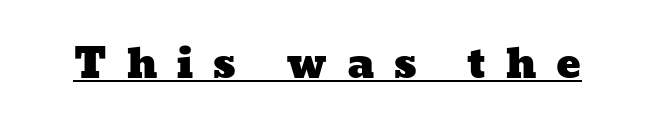
You could only call the tracking loose — the letters float apart. Do the characters align in a grid? No, the font is proportional. Beneath each row of characters lies a ruled line.
